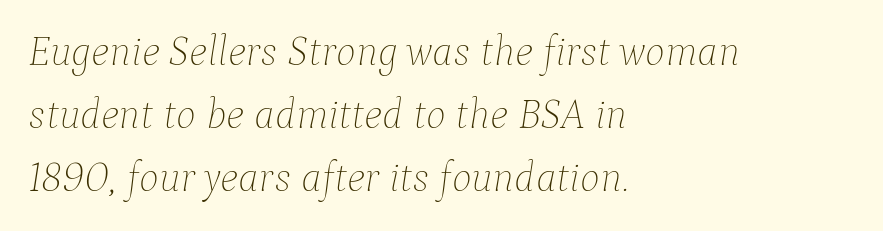
The image shows 42 px thin type, italic (leaning right); set left-aligned, normal line spacing (1.5x), normal letter spacing, not underlined; low stroke contrast and a medium x-height.
